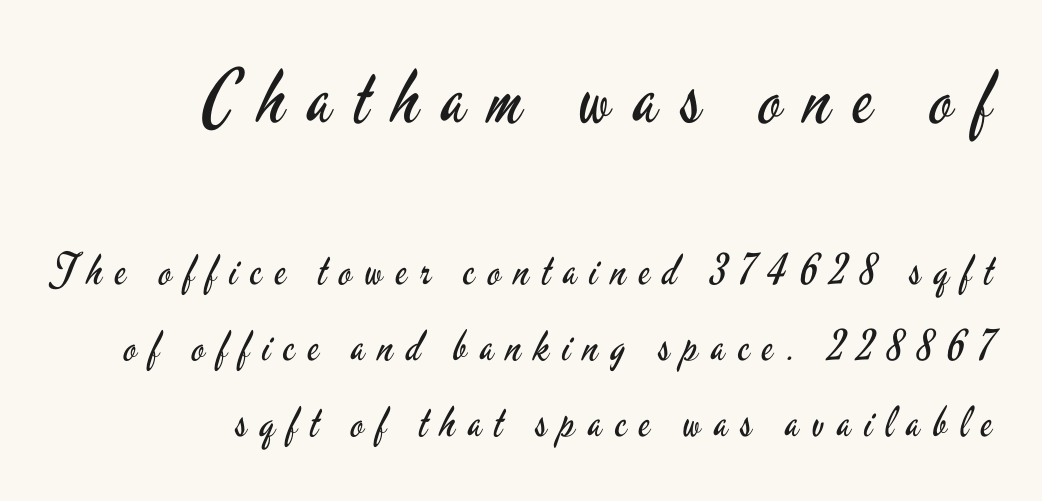
Visually, the top section dominates because its glyphs are scaled up. Alignment: flush right. Each stroke keeps to a modest, everyday thickness or less. The face used here is proportionally spaced, like ordinary book or web type. Decoration check: the copy has no underline.
